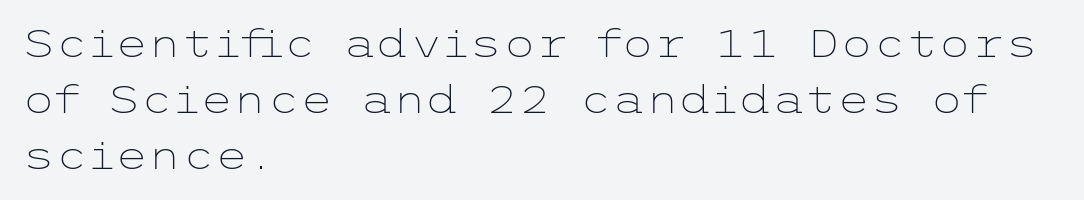
Q: Is the text bold? A: No.
Q: Is the text italic (slanted)? A: No, it is upright.
Q: Is the typeface a serif or a sans-serif typeface? A: Sans-serif.
Q: Is the text underlined? A: No.
Q: How is the paragraph aligned? A: Left-aligned.
Q: Is the spacing between letters normal or unusually wide? A: Normal.
Q: Is the spacing between lines tight, normal or loose? A: Normal.
Q: Width (condensed, normal, or wide)? A: Wide.
Q: Stroke contrast? A: Low.
Q: x-height? A: Medium.
